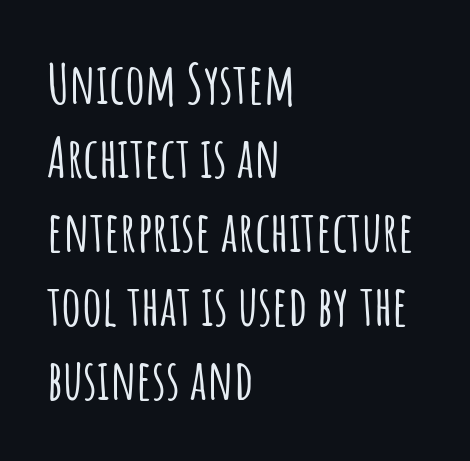
{"serif": "no", "italic": "no", "width": "condensed", "stroke_contrast": "low", "x_height": "large", "monospaced": "no", "underline": "no", "align": "left", "line_spacing": "normal", "line_spacing_ratio": 1.32, "letter_spacing": "normal", "letter_spacing_em": 0.0, "glyph_px": 56}
